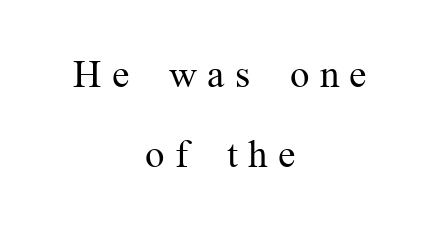
The image shows 39 px regular-weight serif type, upright; set centered, loose line spacing (2.05x), unusually wide letter spacing (+0.26 em), not underlined; medium stroke contrast and a medium x-height.
